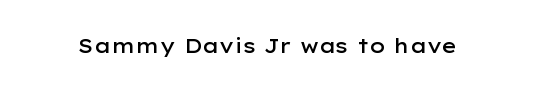
I'd describe the lettering as semibold — firm but not a full bold. The string is rendered with underlining switched off. If you drew a line through each stem, it would be perfectly vertical. Observe the ordinary spacing: letters are neighbours, not strangers.
